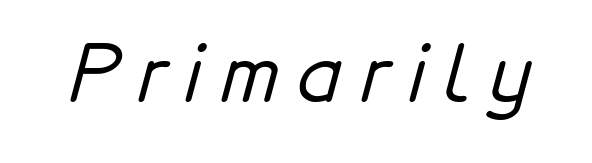
Q: Is the typeface a serif or a sans-serif typeface? A: Sans-serif.
Q: Is the text underlined? A: No.
Q: Is the spacing between letters normal or unusually wide? A: Unusually wide.
Q: Width (condensed, normal, or wide)? A: Normal.
Q: Stroke contrast? A: Low.
Q: x-height? A: Medium.
Q: Monospaced? A: No.
